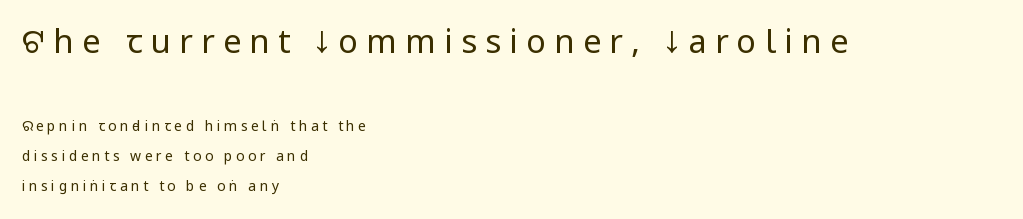
Caption: multi-line text, flush left, ragged right. The passage shown is not underscored anywhere. The cut favours lightness, reaching ordinary text weight at its darkest. Honestly, the letter spacing is so wide it's the main thing you notice. The text was rendered using a sans face with plain stroke endings. A typesetter would mark this as roman, not italic.
